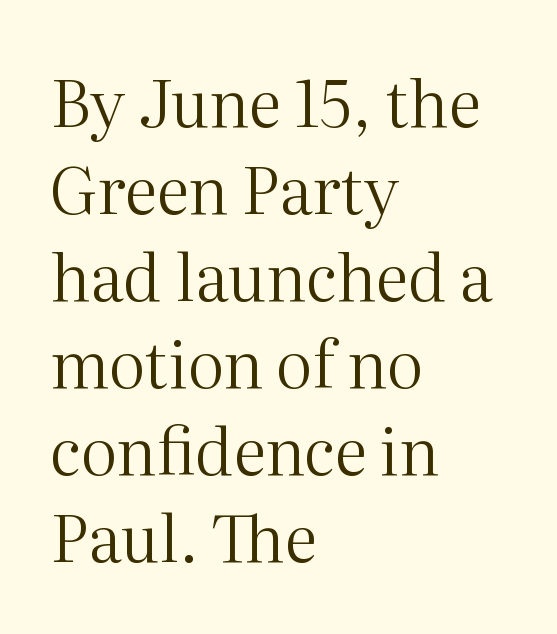
Q: Is the text bold? A: No.
Q: Is the text italic (slanted)? A: No, it is upright.
Q: Is the typeface a serif or a sans-serif typeface? A: Serif.
Q: Is the text underlined? A: No.
Q: How is the paragraph aligned? A: Left-aligned.
Q: Is the spacing between letters normal or unusually wide? A: Normal.
Q: Is the spacing between lines tight, normal or loose? A: Normal.
Q: Width (condensed, normal, or wide)? A: Normal.
Q: Stroke contrast? A: Medium.
Q: x-height? A: Medium.
Q: Monospaced? A: No.
